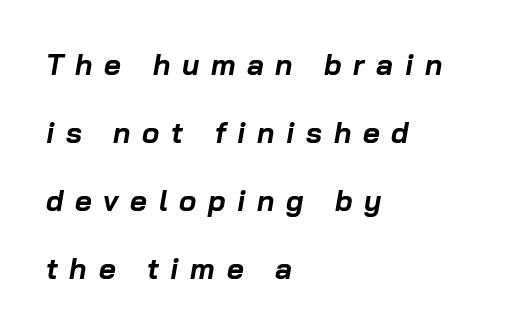
A classic flush-left, rag-right setting is used for this passage. Leading is clearly above the norm, producing a sparse column. The glyphs look as if they've been sheared to an angle. The letters advance in unequal steps, a hallmark of proportional type. A full-strength bold gives these letters their thick strokes. Look at the tracking — it's clearly loosened, letters drifting apart.
